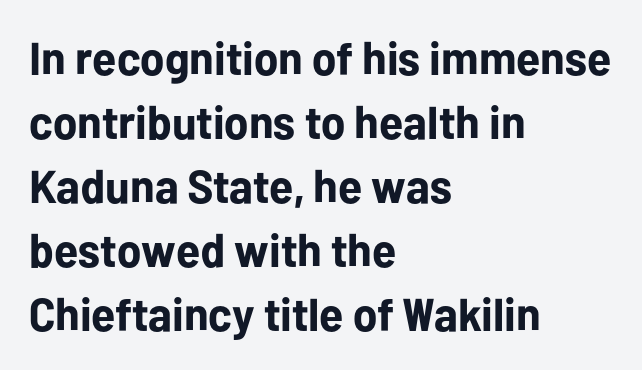
The image shows 46 px bold sans-serif type, upright; set left-aligned, normal line spacing (1.39x), normal letter spacing, not underlined; low stroke contrast and a medium x-height.
